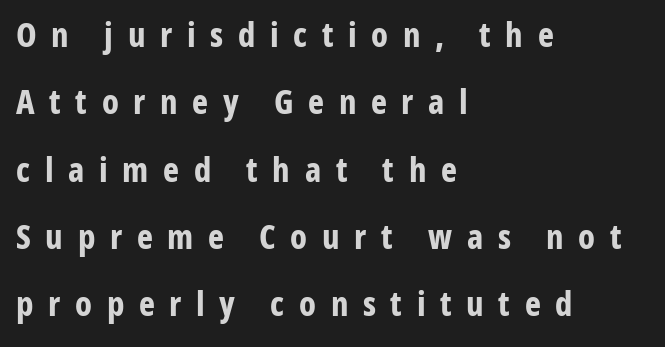
The image shows 34 px bold, condensed sans-serif type, upright; set left-aligned, loose line spacing (1.98x), unusually wide letter spacing (+0.43 em), not underlined; low stroke contrast and a medium x-height.
